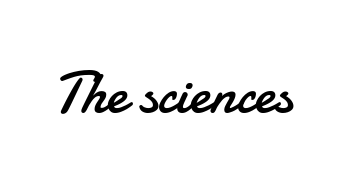
Serif or sans? Sans — the stroke terminals are bare. Heaviness? Minimal to ordinary, like unemphasized prose. Descenders are the only things crossing below the line. These lines keep a tight, regular rhythm from letter to letter.
